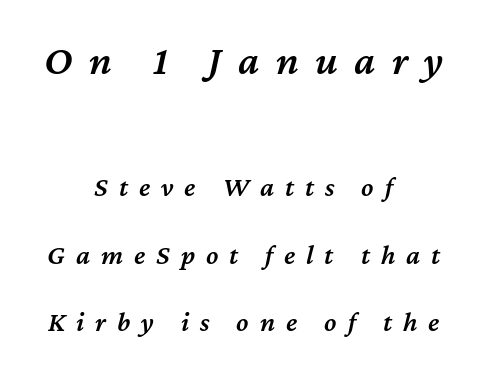
{"italic": "yes", "lean": "right", "slant_degrees": 12, "bold": "semi", "weight": "semibold", "width": "normal", "stroke_contrast": "medium", "x_height": "medium", "monospaced": "no", "underline": "no", "align": "center", "line_spacing": "loose", "line_spacing_ratio": 2.4, "letter_spacing": "wide", "letter_spacing_em": 0.39, "larger_block": "first", "size_ratio": 1.5, "glyph_px": 42}
